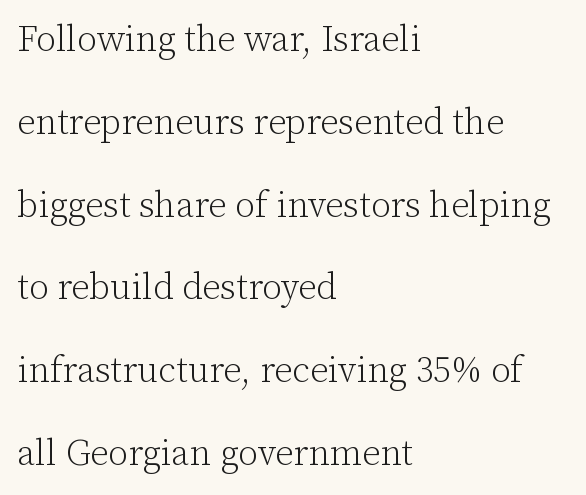
{"serif": "yes", "italic": "no", "bold": "no", "weight": "light", "width": "normal", "stroke_contrast": "low", "x_height": "medium", "monospaced": "no", "underline": "no", "align": "left", "line_spacing": "loose", "line_spacing_ratio": 2.3, "letter_spacing": "normal", "letter_spacing_em": 0.0, "glyph_px": 36}
